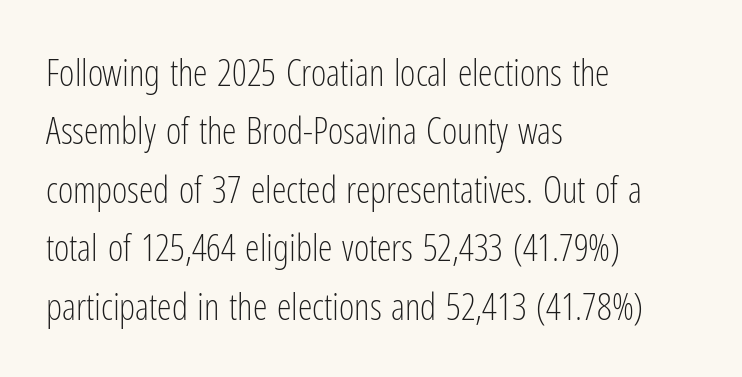
Every stem runs plumb, perpendicular to the baseline. The compositor pushed each line to the left boundary. The rendering uses a moderate line-height, typical for paragraphs. Character widths vary here, with narrow letters taking less room than wide ones. The characters display no serif detailing; their extremities are plain.
